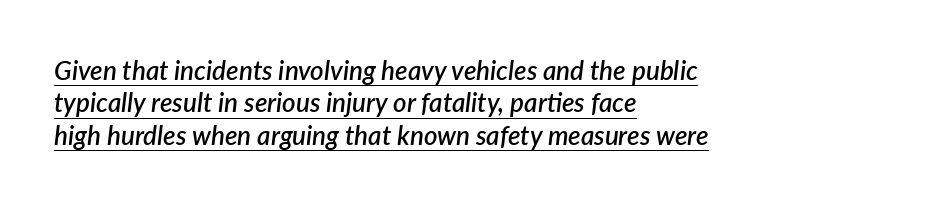
This block has exactly the height ordinary leading produces. The compositor pushed each line to the left boundary. In designer terms, the underline attribute is active on this setting. Compared with ordinary roman type, these characters are visibly tilted. The font is running at a semibold setting, under full bold. Students, note that the glyphs here touch the page at normal intervals.
